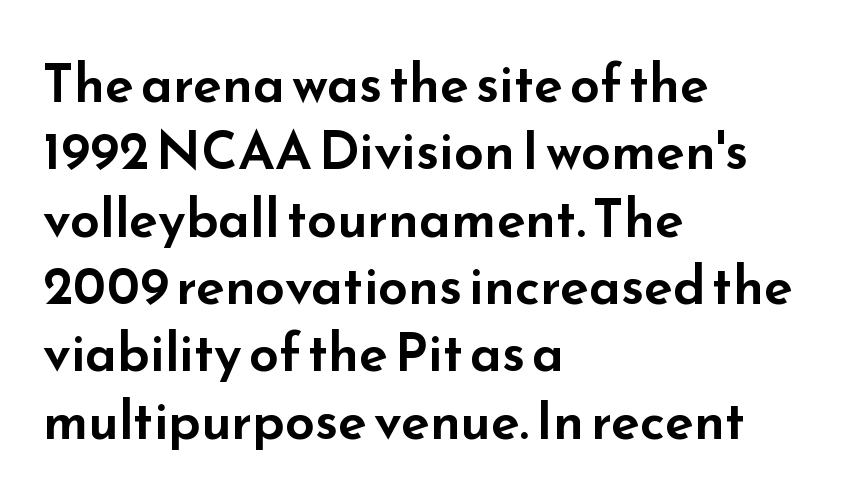
Caption: standard tracking, unaltered. I'd call this a sans setting — the letters go barefoot. In CSS terms this would be text-align: left. Regarding leading, the lines here are spaced in the standard way.
